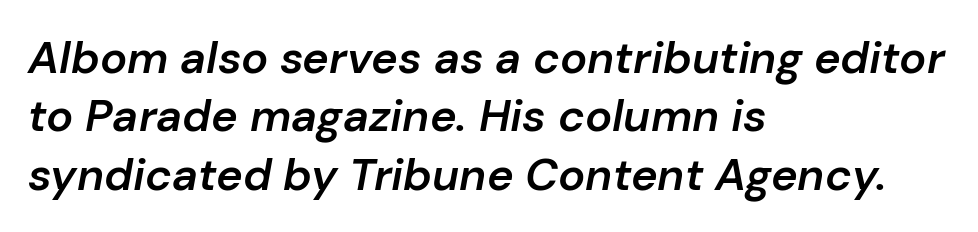
The lines are quadded left. Rows of type keep a routine distance in the vertical direction. Bare-footed words on every line. What stands out about the letter spacing? Nothing — it is the standard amount.
